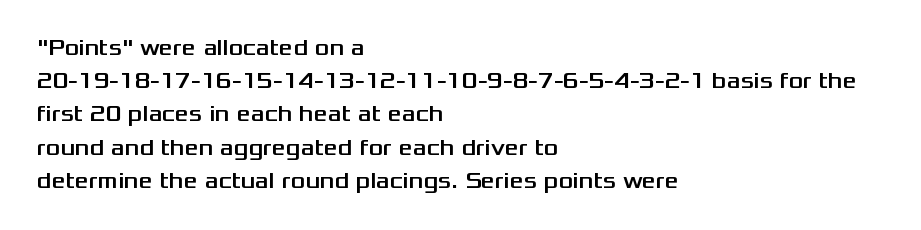
These lines keep a tight, regular rhythm from letter to letter. Vertical spacing — default. No word sits above an underline. The setting favours the left margin, as ordinary paragraphs usually do. The font's upright variant was chosen for this text.
